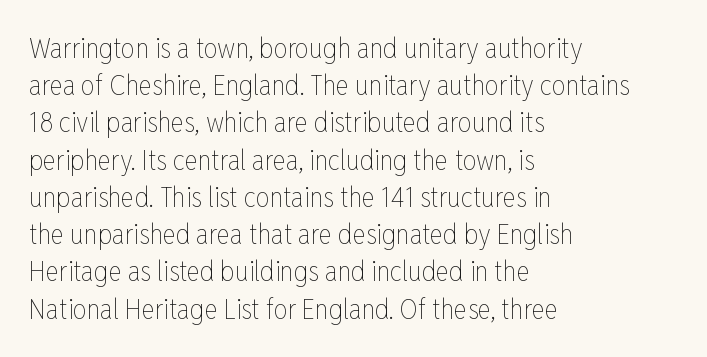
Q: Is the text bold? A: No.
Q: Is the text italic (slanted)? A: No, it is upright.
Q: Is the text underlined? A: No.
Q: How is the paragraph aligned? A: Left-aligned.
Q: Is the spacing between letters normal or unusually wide? A: Normal.
Q: Is the spacing between lines tight, normal or loose? A: Normal.
Q: Width (condensed, normal, or wide)? A: Condensed.
Q: Stroke contrast? A: Low.
Q: x-height? A: Medium.
Q: Monospaced? A: No.
